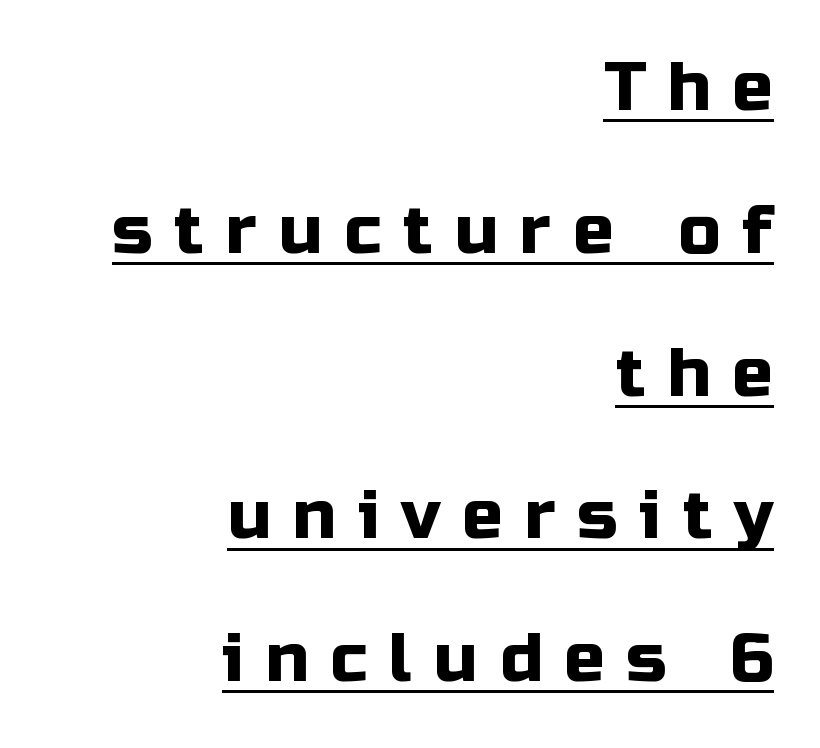
The image shows 68 px sans-serif type, upright; set right-aligned, loose line spacing (2.1x), unusually wide letter spacing (+0.32 em), underlined; low stroke contrast and a medium x-height.
